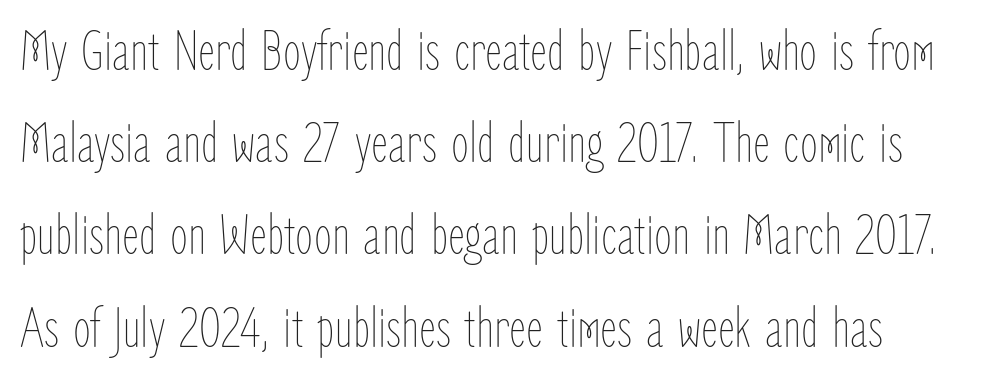
Q: Is the text bold? A: No.
Q: Is the text italic (slanted)? A: No, it is upright.
Q: Is the text underlined? A: No.
Q: Is the spacing between letters normal or unusually wide? A: Normal.
Q: Is the spacing between lines tight, normal or loose? A: Normal.
Q: Width (condensed, normal, or wide)? A: Condensed.
Q: Stroke contrast? A: Low.
Q: x-height? A: Medium.
Q: Monospaced? A: No.
